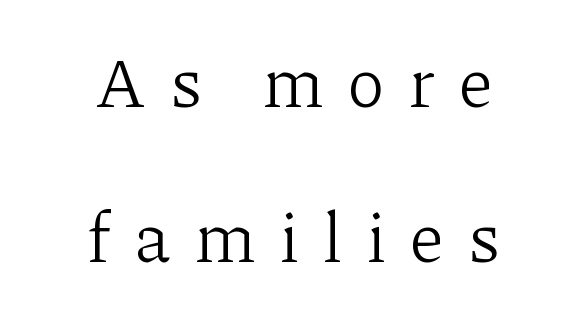
The weight tops out at a normal text grade. This rendering widens character spacing well past its baseline value. Notice the wide empty band between every row — that's loose leading. What kind of face is this? One with serifs. Check the space under the baseline: it is left empty.
